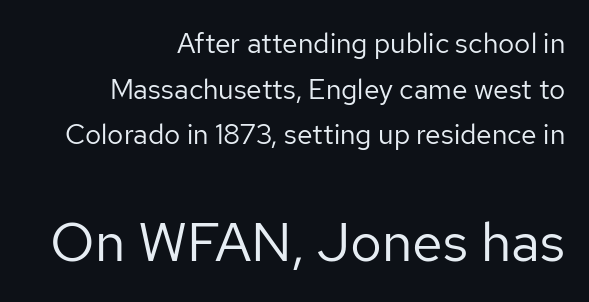
Letterform terminals end flat and unadorned throughout the passage. Does extra space separate the letters? No, they use regular spacing. Baseline-to-baseline distance is the conventional proportion of letter height. This rendering uses right alignment, leaving the left contour irregular. Check the space under the baseline: it is left empty. Note the varied advance widths — an 'i' is clearly narrower than an 'm'.
